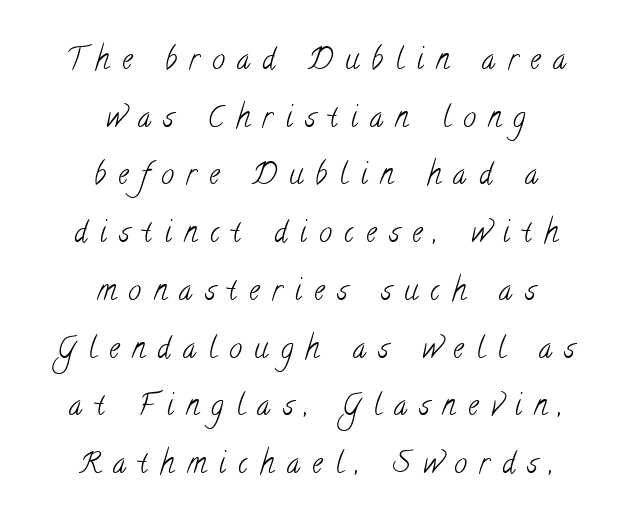
{"bold": "no", "weight": "light", "width": "condensed", "stroke_contrast": "low", "x_height": "small", "monospaced": "no", "underline": "no", "align": "center", "line_spacing": "loose", "line_spacing_ratio": 1.99, "letter_spacing": "wide", "letter_spacing_em": 0.43, "glyph_px": 29}
